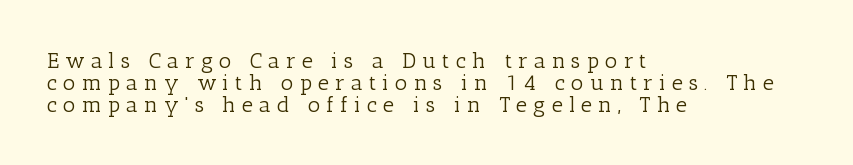
Q: Is the text bold? A: No.
Q: Is the text italic (slanted)? A: No, it is upright.
Q: Is the text underlined? A: No.
Q: How is the paragraph aligned? A: Left-aligned.
Q: Is the spacing between letters normal or unusually wide? A: Unusually wide.
Q: Is the spacing between lines tight, normal or loose? A: Tight.
